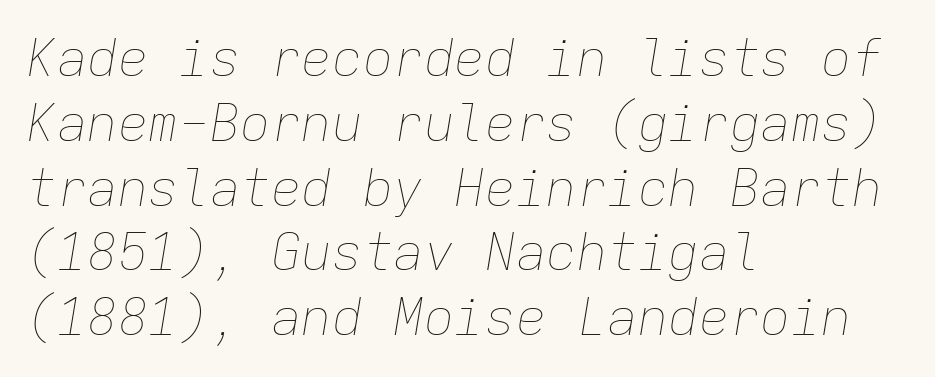
The passage shown is not bold in any degree. The text carries the slant typical of an italic or oblique font. Only glyphs here, with clear space below each row. Think of a typewriter: that constant character pitch is what you see here. The rag falls on the right side of this text block.
